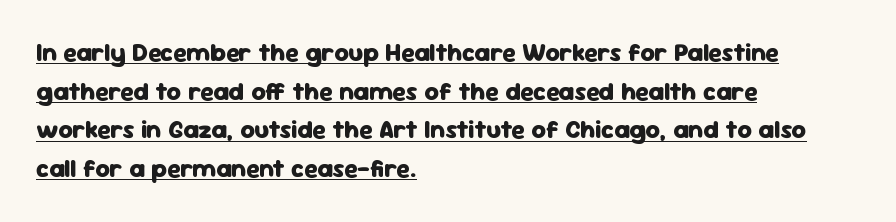
{"italic": "no", "bold": "yes", "underline": "yes", "align": "left", "line_spacing": "normal", "line_spacing_ratio": 1.55, "letter_spacing": "normal", "letter_spacing_em": 0.0, "glyph_px": 25}
